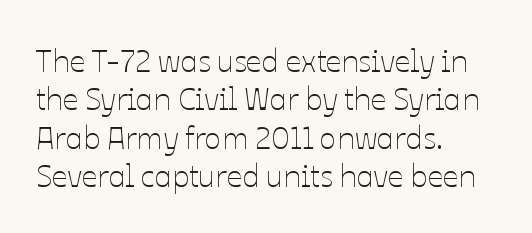
In terms of letterspacing, this is plain default setting. The space directly below the letters is spotless. The typography opts for an upright posture over an oblique one. A student would call this left alignment; a typographer would say flush left, rag right. This is not heavy type; no bold has been used. Varying glyph widths throughout — classic text-font behaviour.
